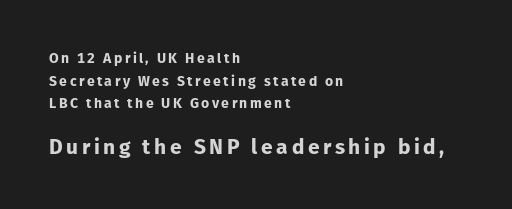
The image shows 21 px bold type, upright; set left-aligned, normal line spacing (1.62x), not underlined; the second (bottom) block is 1.5x larger.
